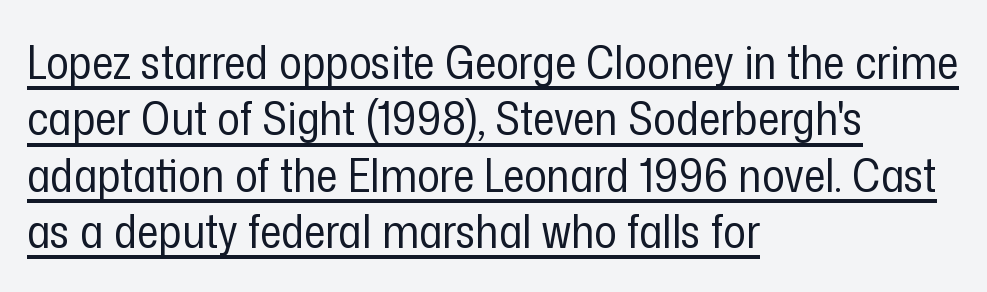
{"serif": "no", "italic": "no", "bold": "no", "weight": "regular", "width": "condensed", "stroke_contrast": "low", "x_height": "medium", "monospaced": "no", "underline": "yes", "align": "left", "line_spacing_ratio": 1.2, "letter_spacing": "normal", "letter_spacing_em": 0.0, "glyph_px": 47}
